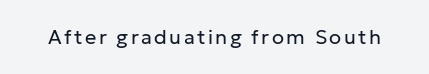
The image shows 20 px text type, upright; set not underlined.
